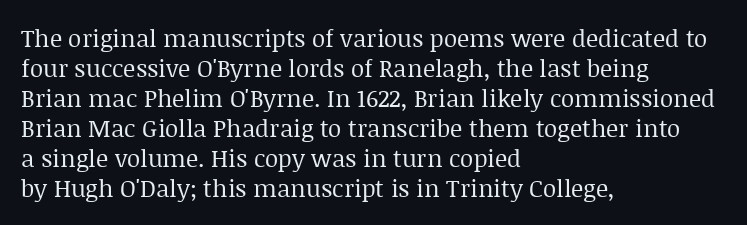
Q: Is the text bold? A: No.
Q: Is the text italic (slanted)? A: No, it is upright.
Q: Is the text underlined? A: No.
Q: How is the paragraph aligned? A: Left-aligned.
Q: Is the spacing between letters normal or unusually wide? A: Normal.
Q: Is the spacing between lines tight, normal or loose? A: Normal.
